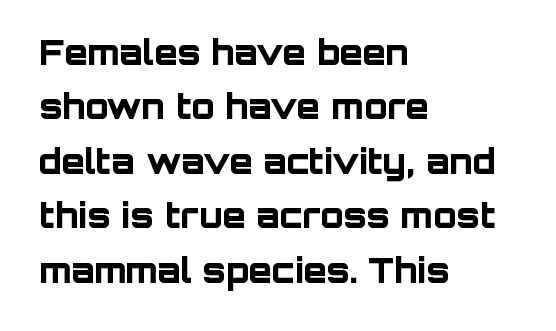
Here the glyphs are tracked normally, forming tight word shapes. Thick stems and heavy bowls — unmistakably bold. Character widths vary here, with narrow letters taking less room than wide ones. This rendering employs a face without finishing strokes, i.e., a sans-serif. Rendered with straight, roman letterforms.
